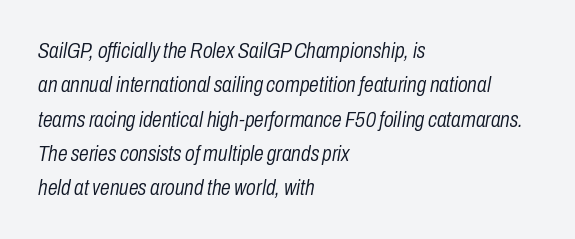
The image shows 22 px text type, italic (leaning right); set left-aligned, normal line spacing (1.56x), normal letter spacing, not underlined.
